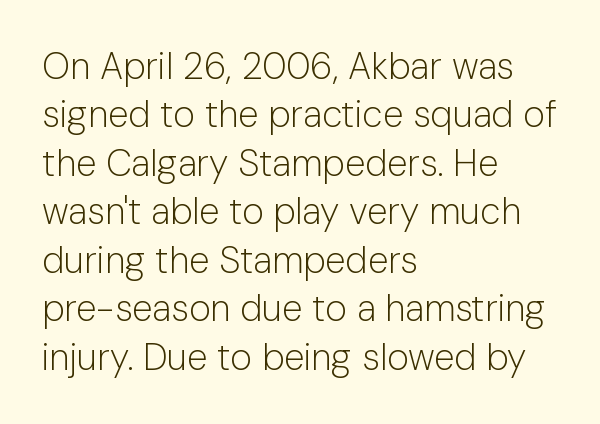
The image shows 37 px light sans-serif type, upright; set left-aligned, normal line spacing (1.31x), normal letter spacing, not underlined; low stroke contrast and a medium x-height.
